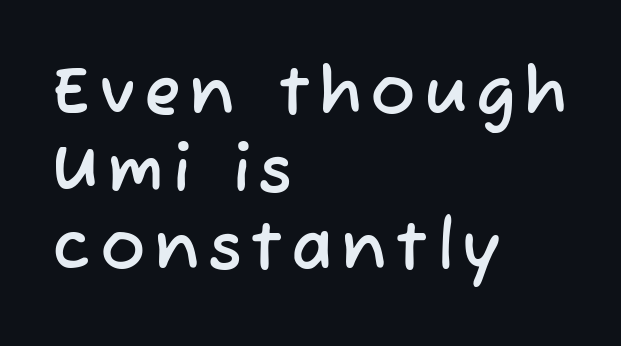
Q: Is the typeface a serif or a sans-serif typeface? A: Sans-serif.
Q: Is the text underlined? A: No.
Q: How is the paragraph aligned? A: Left-aligned.
Q: Is the spacing between lines tight, normal or loose? A: Tight.
Q: Width (condensed, normal, or wide)? A: Normal.
Q: Stroke contrast? A: Low.
Q: x-height? A: Medium.
Q: Monospaced? A: No.
